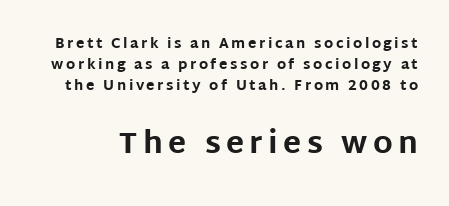
Q: Is the text bold? A: Yes.
Q: Is the text italic (slanted)? A: No, it is upright.
Q: Is the typeface a serif or a sans-serif typeface? A: Sans-serif.
Q: Is the text underlined? A: No.
Q: Is the spacing between lines tight, normal or loose? A: Normal.
Q: Which block of text is set in a larger size, the first (top) or the second (bottom)? A: The second (bottom) one.
Q: Width (condensed, normal, or wide)? A: Normal.
Q: Stroke contrast? A: Low.
Q: x-height? A: Large.
Q: Monospaced? A: No.
